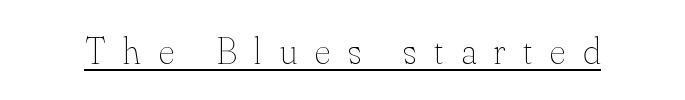
Posture: upright roman. Looks like someone drew a line under every word here. Each stroke keeps to a modest, everyday thickness or less. Character widths vary here, with narrow letters taking less room than wide ones. Letter spacing: wide.
